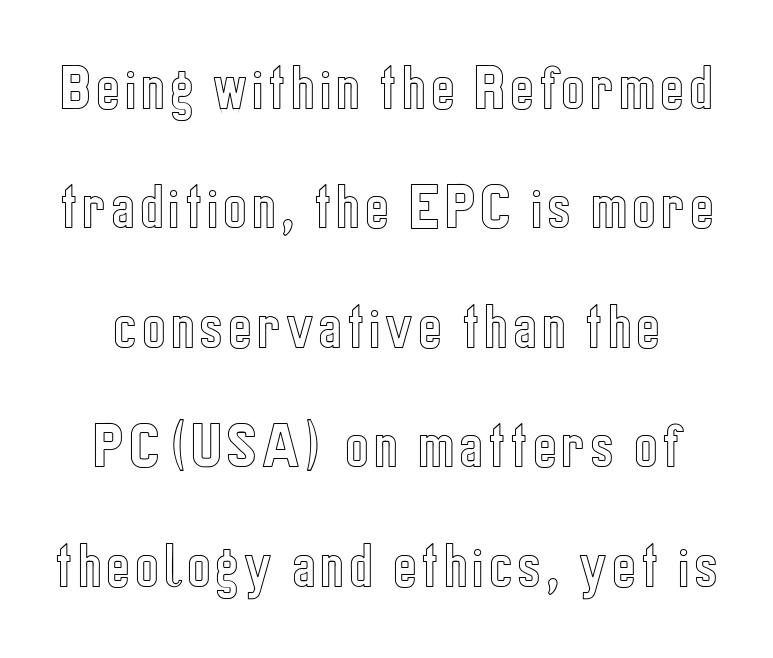
The image shows 50 px condensed type, upright; set loose line spacing (2.39x), not underlined; a medium x-height.
